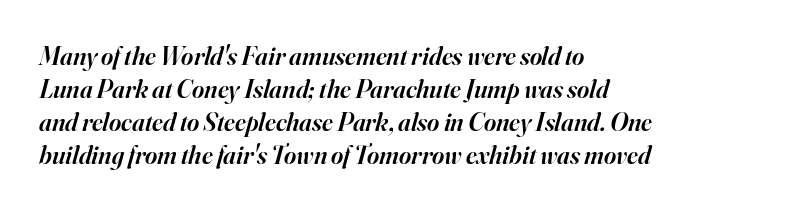
{"italic": "yes", "lean": "right", "slant_degrees": 16, "bold": "semi", "underline": "no", "align": "left", "line_spacing": "normal", "line_spacing_ratio": 1.27, "letter_spacing": "normal", "letter_spacing_em": 0.0, "glyph_px": 26}
